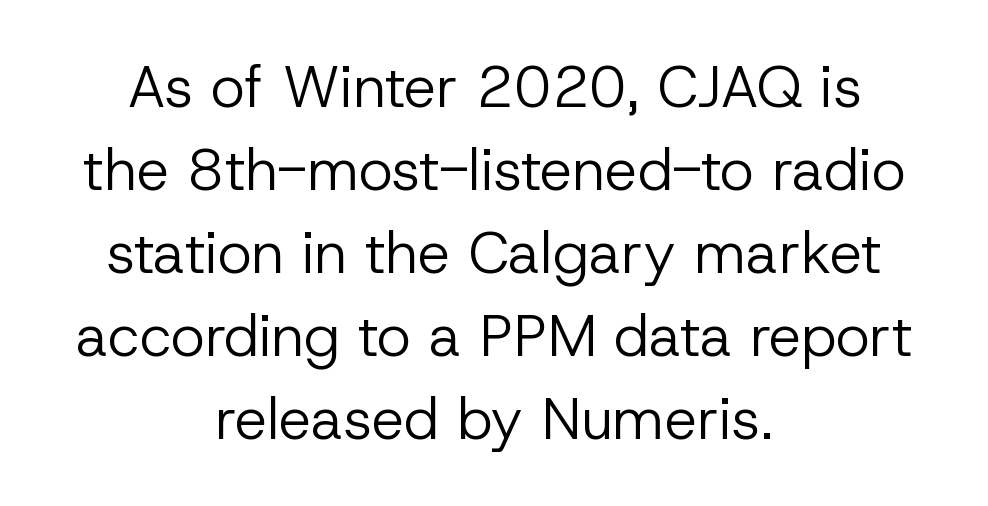
The image shows 58 px regular-weight sans-serif type, upright; set centered, normal line spacing (1.43x), normal letter spacing, not underlined; low stroke contrast and a medium x-height.
